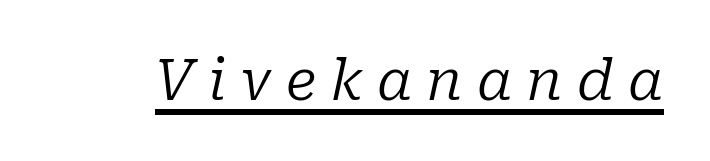
The image shows 57 px regular-weight serif type, italic (leaning right); set unusually wide letter spacing (+0.25 em), underlined; low stroke contrast and a medium x-height.
